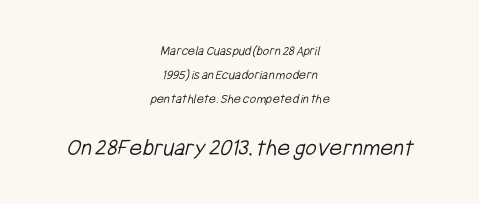
The image shows 25 px text type; set centered, line spacing 1.72x, normal letter spacing, not underlined; the second (bottom) block is 1.79x larger.
